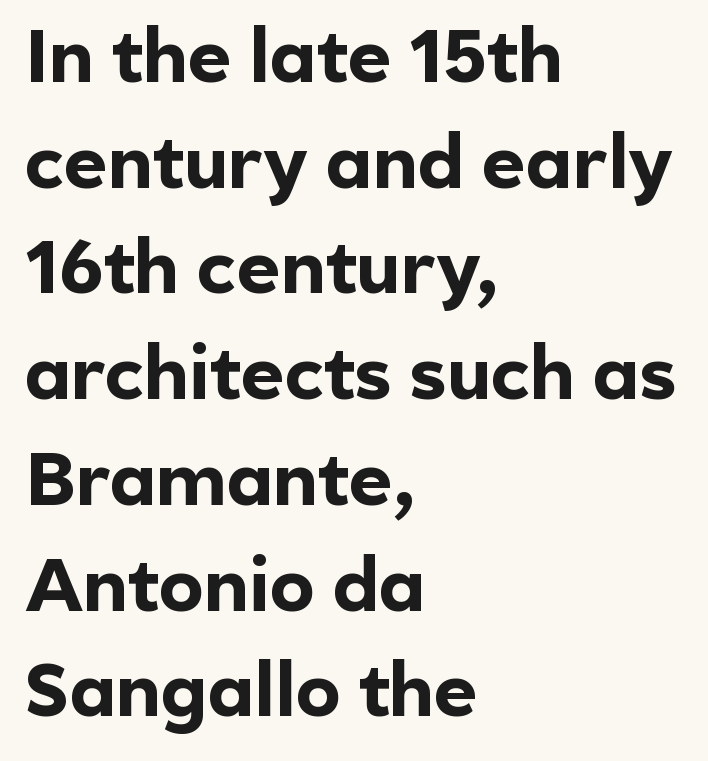
{"serif": "no", "italic": "no", "bold": "yes", "weight": "bold", "width": "normal", "x_height": "medium", "monospaced": "no", "underline": "no", "align": "left", "line_spacing": "normal", "line_spacing_ratio": 1.41, "letter_spacing": "normal", "letter_spacing_em": 0.0, "glyph_px": 75}
